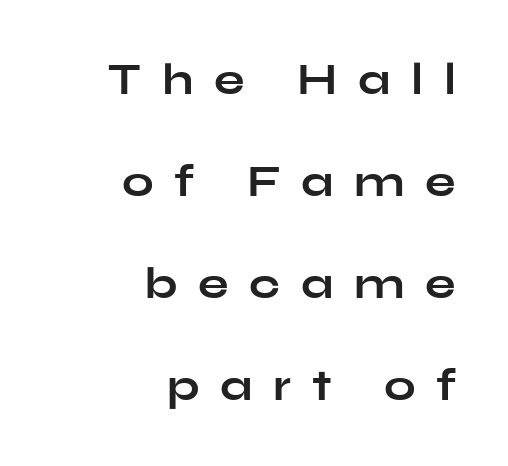
Someone cranked the tracking dial way up on this one. In terms of weight, the rendering is a true, heavy bold. Only glyphs here, with clear space below each row. The typeface chosen for these lines omits serifs. The rendering anchors every line to the right-hand side. This sample has the flowing, uneven cadence of proportional lettering.
